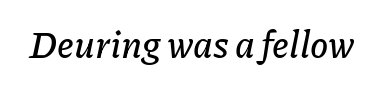
Characters are canted at an angle relative to the baseline's perpendicular. A clean baseline with only descenders dipping below it. Here the glyphs are tracked normally, forming tight word shapes. Spacing verdict: proportional, widths tailored to each character.
